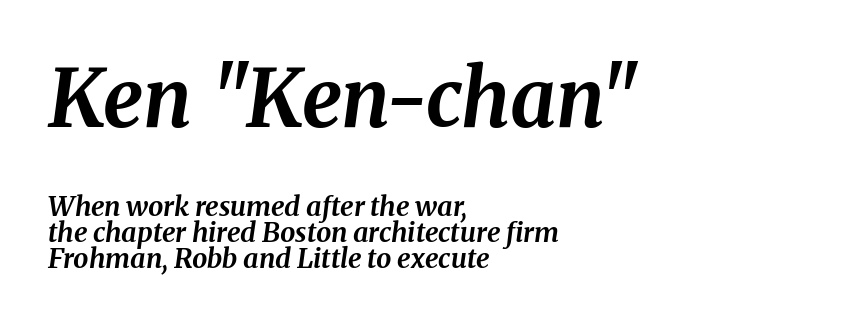
The image shows 80 px bold type, italic (leaning right); set left-aligned, tight line spacing (0.96x), normal letter spacing, not underlined; the first (top) block is 2.96x larger; medium stroke contrast and a medium x-height.
